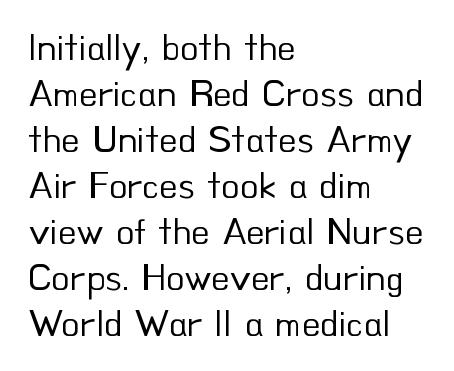
Type style note: lacks serifs. Is the letter spacing exaggerated? No — it looks like the ordinary default. These lines are set flush left with a ragged right edge. Rule under the text: the space is simply empty. The strokes are not fattened; the text isn't bold.
